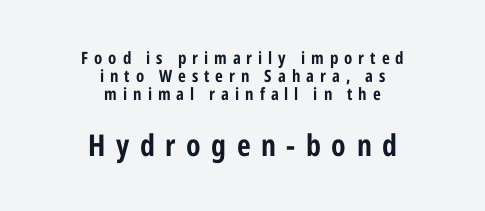
Q: Is the text bold? A: Yes.
Q: Is the text italic (slanted)? A: No, it is upright.
Q: Is the typeface a serif or a sans-serif typeface? A: Sans-serif.
Q: Is the text underlined? A: No.
Q: How is the paragraph aligned? A: Centered.
Q: Is the spacing between letters normal or unusually wide? A: Unusually wide.
Q: Is the spacing between lines tight, normal or loose? A: Tight.
Q: Which block of text is set in a larger size, the first (top) or the second (bottom)? A: The second (bottom) one.
Q: Width (condensed, normal, or wide)? A: Condensed.
Q: Stroke contrast? A: Low.
Q: x-height? A: Medium.
Q: Monospaced? A: No.
